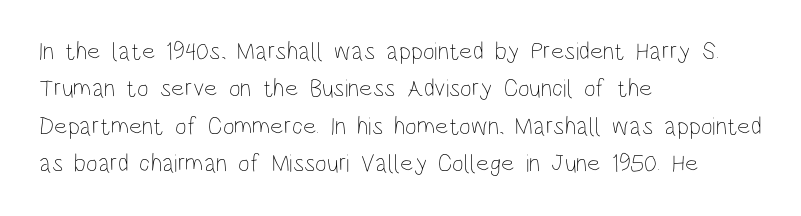
In CSS terms this would be text-align: left. Descenders are the only things crossing below the line. One glance says typical: line gaps are just what's usual. This is the regular roman posture of the typeface.
